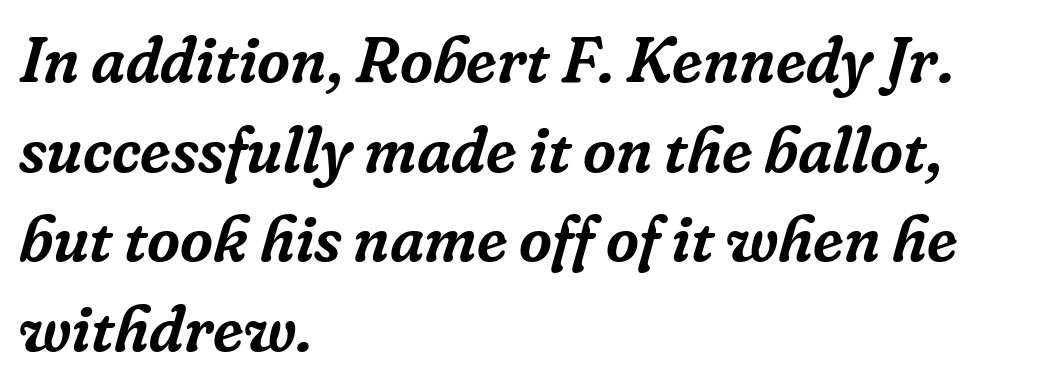
{"serif": "yes", "italic": "yes", "lean": "right", "slant_degrees": 16, "width": "normal", "stroke_contrast": "low", "x_height": "medium", "monospaced": "no", "underline": "no", "align": "left", "line_spacing": "normal", "line_spacing_ratio": 1.4, "letter_spacing": "normal", "letter_spacing_em": 0.0, "glyph_px": 64}
